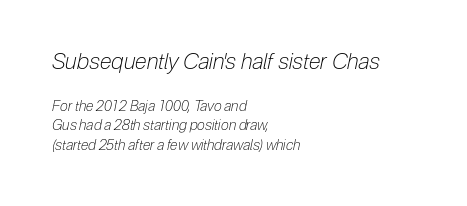
Q: Is the text bold? A: No.
Q: Is the text italic (slanted)? A: Yes, it leans right by about 12 degrees.
Q: Is the text underlined? A: No.
Q: How is the paragraph aligned? A: Left-aligned.
Q: Is the spacing between letters normal or unusually wide? A: Normal.
Q: Is the spacing between lines tight, normal or loose? A: Normal.
Q: Which block of text is set in a larger size, the first (top) or the second (bottom)? A: The first (top) one.
